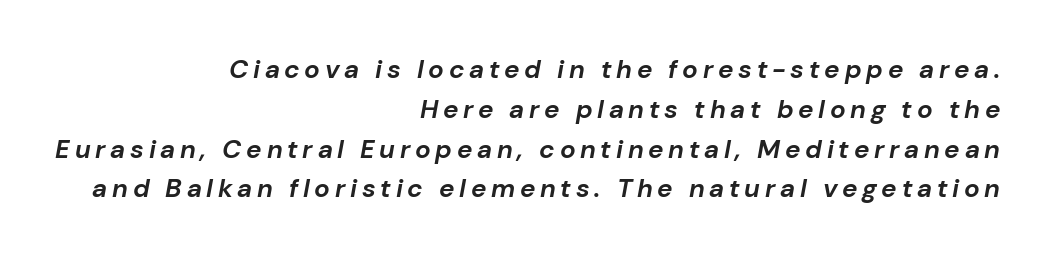
Set as a true bold cut, around the 700 mark. Compared with ordinary roman type, these characters are visibly tilted. Line spacing here is normal. Descender tails drop into unmarked territory.
